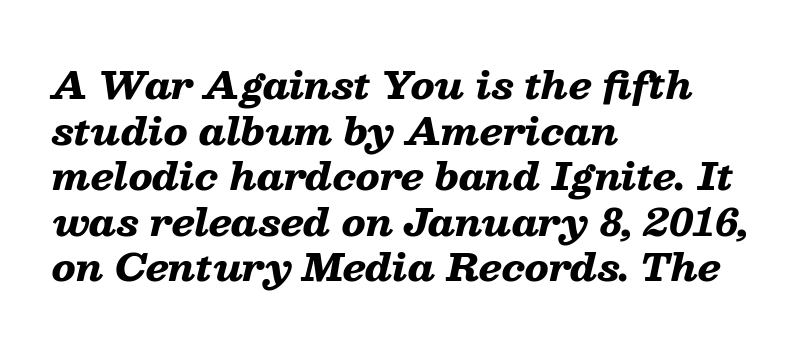
Each glyph is drawn with heavy, bold strokes. Slanted lettering throughout. Each word holds together tightly as a unit, with standard inter-letter gaps. You could not count columns in this text — the font is proportionally spaced. This sample is left-justified, so line endings fall wherever the words run out. The space directly below the letters is spotless.
